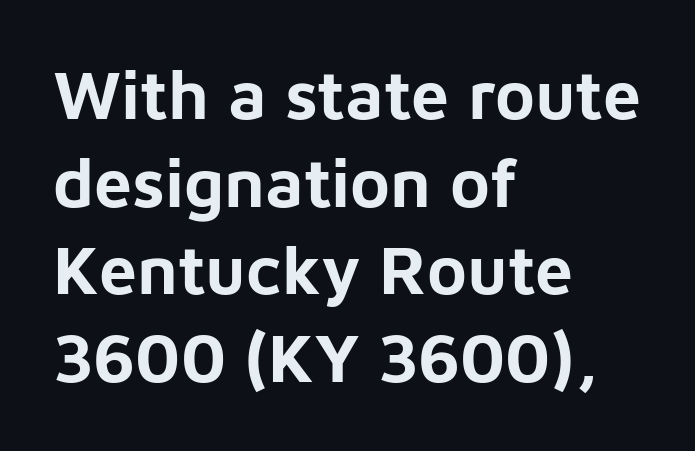
{"serif": "no", "italic": "no", "bold": "yes", "weight": "bold", "width": "normal", "stroke_contrast": "low", "x_height": "medium", "monospaced": "no", "underline": "no", "align": "left", "line_spacing": "normal", "line_spacing_ratio": 1.29, "letter_spacing": "normal", "letter_spacing_em": 0.0, "glyph_px": 68}
